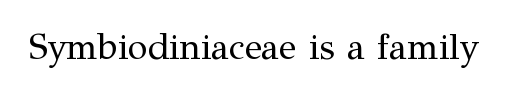
The image shows 36 px regular-weight serif type, upright; set normal letter spacing, not underlined; medium stroke contrast and a medium x-height.
